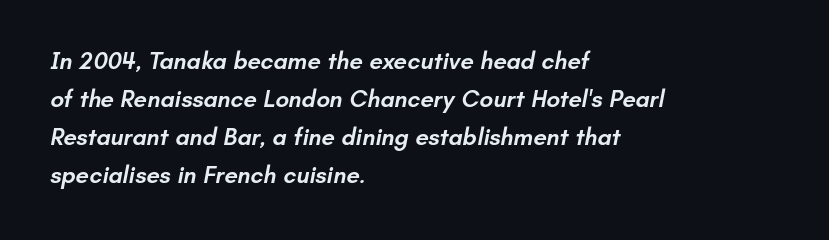
Q: Is the text bold? A: Semi-bold.
Q: Is the text underlined? A: No.
Q: How is the paragraph aligned? A: Left-aligned.
Q: Is the spacing between letters normal or unusually wide? A: Normal.
Q: Is the spacing between lines tight, normal or loose? A: Normal.
